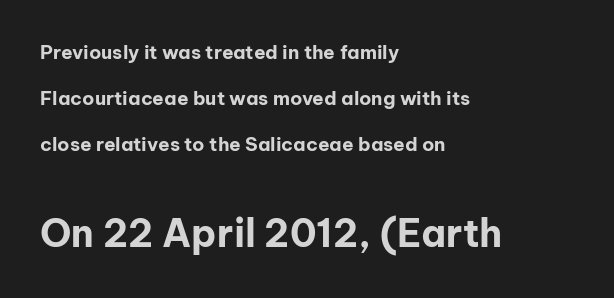
The image shows 38 px bold sans-serif type, upright; set left-aligned, loose line spacing (2.43x), normal letter spacing, not underlined; the second (bottom) block is 2.0x larger; low stroke contrast and a medium x-height.
